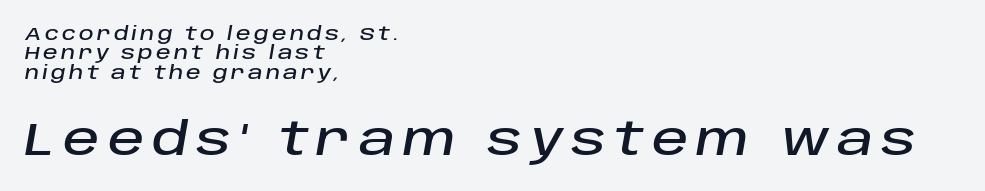
The image shows 45 px text type, italic (leaning right); set left-aligned, tight line spacing (1.07x), not underlined; the second (bottom) block is 2.5x larger; low stroke contrast and a large x-height.
